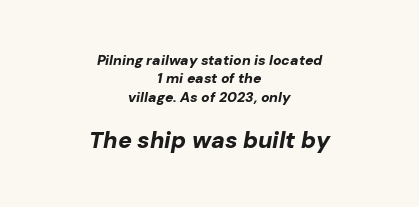
The image shows 23 px bold type, italic (leaning right); set centered, normal line spacing (1.32x), normal letter spacing, not underlined; the second (bottom) block is 1.64x larger.
